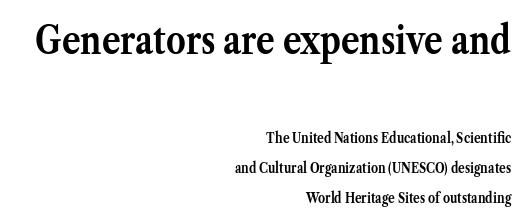
Q: Is the text bold? A: Yes.
Q: Is the text italic (slanted)? A: No, it is upright.
Q: Is the typeface a serif or a sans-serif typeface? A: Serif.
Q: Is the text underlined? A: No.
Q: How is the paragraph aligned? A: Right-aligned.
Q: Is the spacing between letters normal or unusually wide? A: Normal.
Q: Is the spacing between lines tight, normal or loose? A: Loose.
Q: Which block of text is set in a larger size, the first (top) or the second (bottom)? A: The first (top) one.
Q: Width (condensed, normal, or wide)? A: Normal.
Q: Stroke contrast? A: Medium.
Q: x-height? A: Medium.
Q: Monospaced? A: No.
